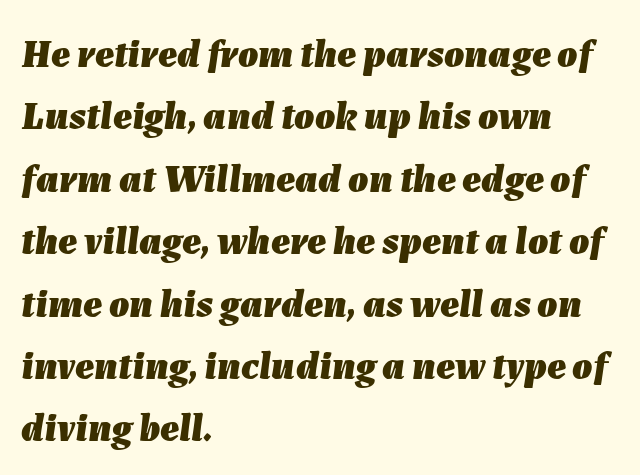
Q: Is the text bold? A: Yes.
Q: Is the text italic (slanted)? A: Yes, it leans right by about 7 degrees.
Q: Is the text underlined? A: No.
Q: How is the paragraph aligned? A: Left-aligned.
Q: Is the spacing between letters normal or unusually wide? A: Normal.
Q: Is the spacing between lines tight, normal or loose? A: Normal.
Q: Width (condensed, normal, or wide)? A: Normal.
Q: Stroke contrast? A: Low.
Q: x-height? A: Medium.
Q: Monospaced? A: No.
